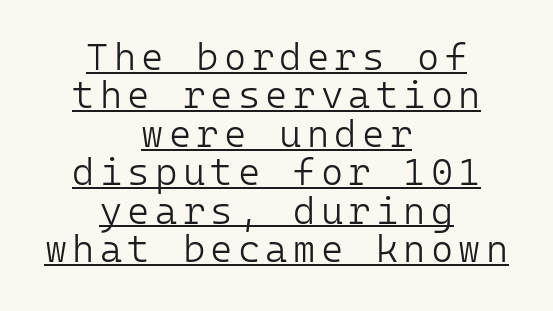
The image shows 38 px light sans-serif type, upright, monospaced; set centered, tight line spacing (1.01x), underlined; low stroke contrast and a medium x-height.
